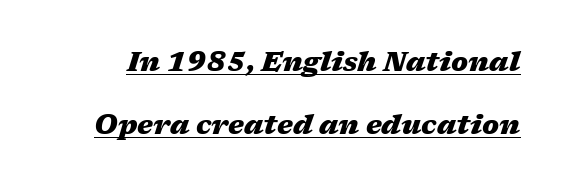
You could call the tracking neutral — neither tight nor loose. Summary of weight: heavy, a full bold. The text carries the slant typical of an italic or oblique font. The typesetter has applied underlining to the passage shown.
